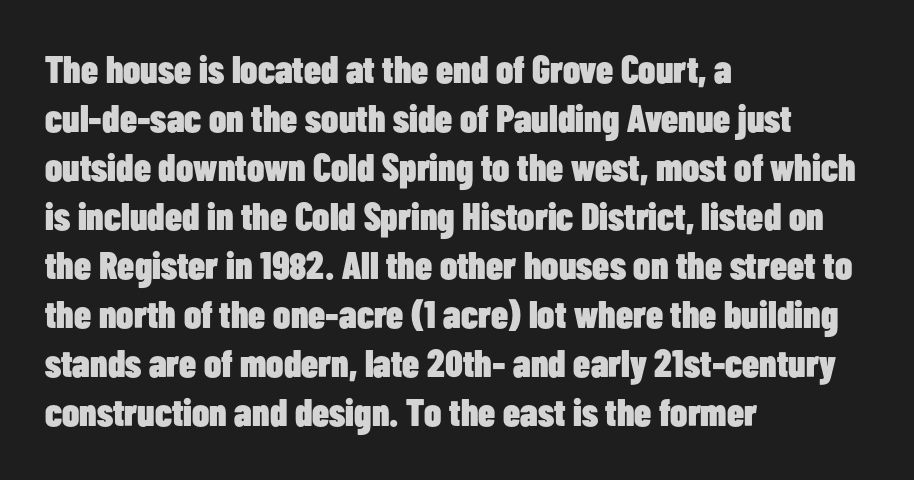
{"serif": "no", "italic": "no", "bold": "yes", "weight": "heavy", "width": "condensed", "stroke_contrast": "low", "x_height": "medium", "monospaced": "no", "underline": "no", "align": "left", "line_spacing": "normal", "line_spacing_ratio": 1.29, "letter_spacing": "normal", "letter_spacing_em": 0.0, "glyph_px": 38}
